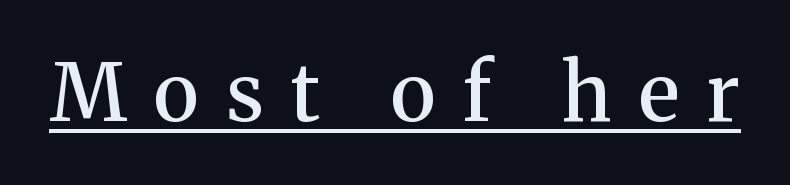
Each word looks stretched out because of the extra space between its letters. Somebody hit Ctrl+U on this one — the words are underlined. The type family on display is of the serif kind. The letters advance in unequal steps, a hallmark of proportional type. These words are printed semibold, heavier than regular yet not bold.
